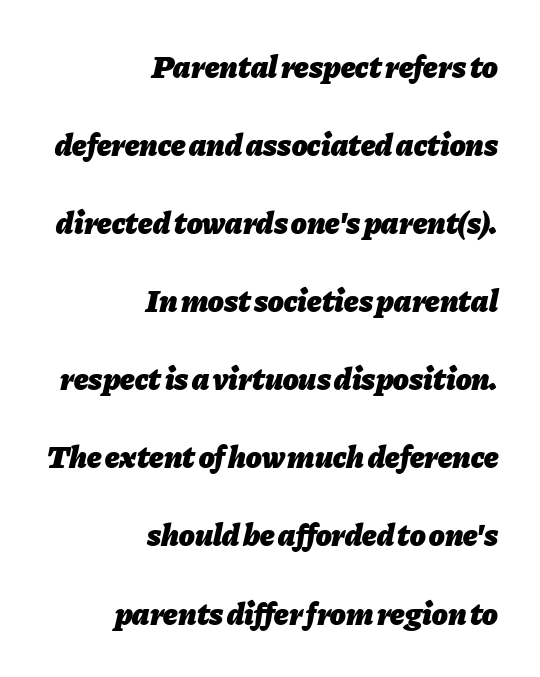
The image shows 32 px heavy type, italic (leaning right); set right-aligned, loose line spacing (2.44x), normal letter spacing, not underlined; low stroke contrast and a medium x-height.
